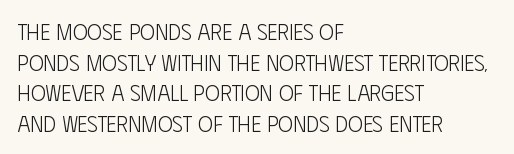
{"italic": "no", "bold": "no", "underline": "no", "align": "left", "line_spacing": "normal", "line_spacing_ratio": 1.39, "letter_spacing": "normal", "letter_spacing_em": 0.0, "glyph_px": 22}
